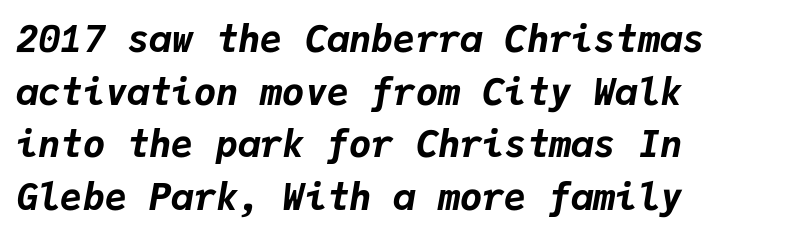
The typography opts for an oblique posture over an upright one. This rendering uses left alignment, leaving the right contour irregular. Think of a typewriter: that constant character pitch is what you see here. Evenly set lines give the paragraph a standard silhouette. How are the letters spaced? Ordinarily, with no added tracking. Has an underline been added? It has not.
